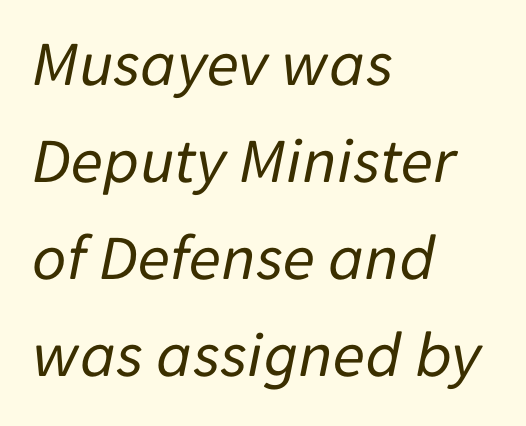
The image shows 66 px regular-weight type, italic (leaning right); set left-aligned, normal line spacing (1.47x), normal letter spacing, not underlined; low stroke contrast and a medium x-height.
